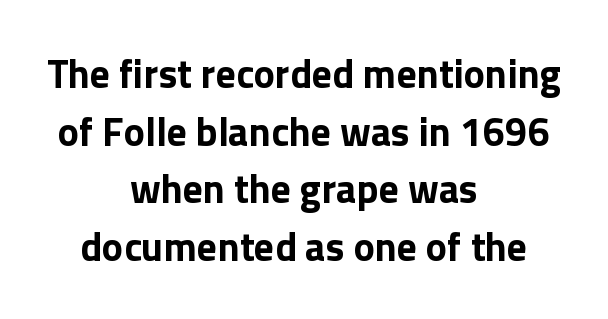
The letterforms sit shoulder to shoulder at normal distance. When letters stand straight like this, we call the style roman or upright. The space between consecutive lines is moderate. I'd call this a sans setting — the letters go barefoot.
